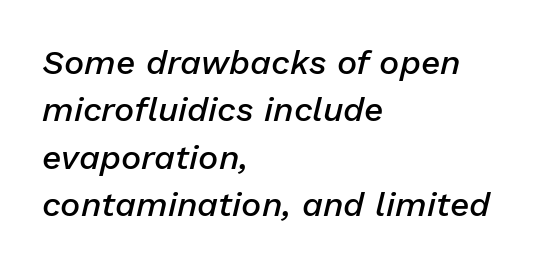
Q: Is the text bold? A: Semi-bold.
Q: Is the text italic (slanted)? A: Yes, it leans right by about 13 degrees.
Q: Is the text underlined? A: No.
Q: How is the paragraph aligned? A: Left-aligned.
Q: Is the spacing between letters normal or unusually wide? A: Normal.
Q: Is the spacing between lines tight, normal or loose? A: Normal.
Q: Width (condensed, normal, or wide)? A: Normal.
Q: Stroke contrast? A: Low.
Q: x-height? A: Medium.
Q: Monospaced? A: No.
